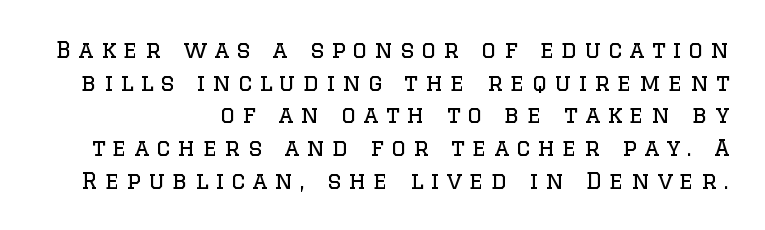
{"italic": "no", "bold": "no", "underline": "no", "align": "right", "line_spacing": "normal", "line_spacing_ratio": 1.42, "letter_spacing": "wide", "letter_spacing_em": 0.31, "glyph_px": 23}
